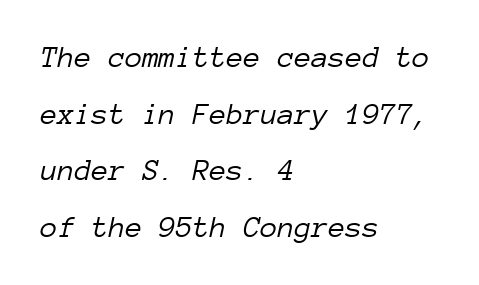
The image shows 31 px light type, italic (leaning right), monospaced; set left-aligned, line spacing 1.83x, normal letter spacing, not underlined; low stroke contrast and a medium x-height.
